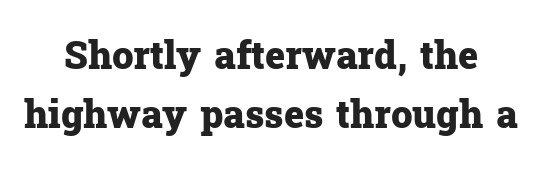
The image shows 38 px heavy serif type, upright; set normal line spacing (1.56x), normal letter spacing, not underlined; low stroke contrast and a medium x-height.
